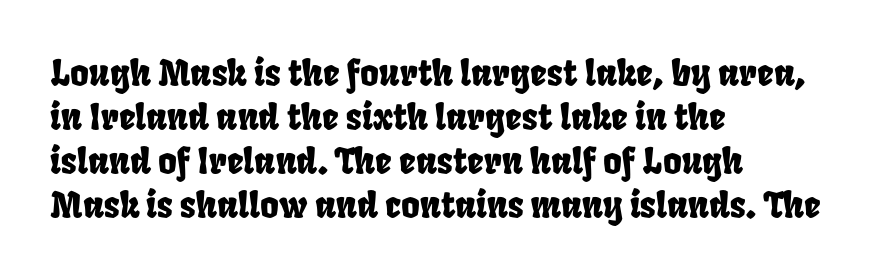
The image shows 36 px condensed type; set left-aligned, line spacing 1.22x, normal letter spacing, not underlined; low stroke contrast and a large x-height.
